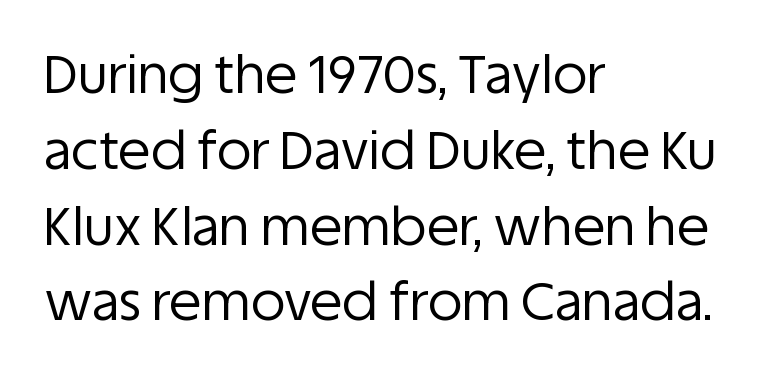
The image shows 53 px regular-weight sans-serif type, upright; set left-aligned, normal line spacing (1.43x), normal letter spacing, not underlined; low stroke contrast and a large x-height.
